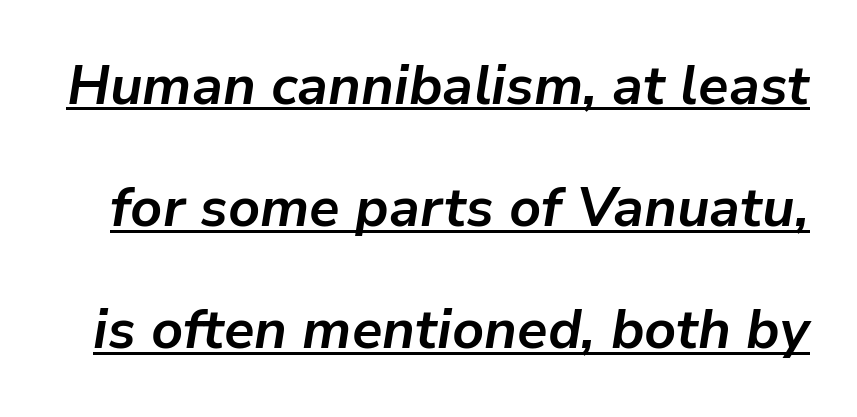
The lines are spread far apart with generous leading. The rendering applies a slant to the glyphs. The tracking reads as untouched default to a designer's eye. Emphasis is given by a line drawn under the lettering.
